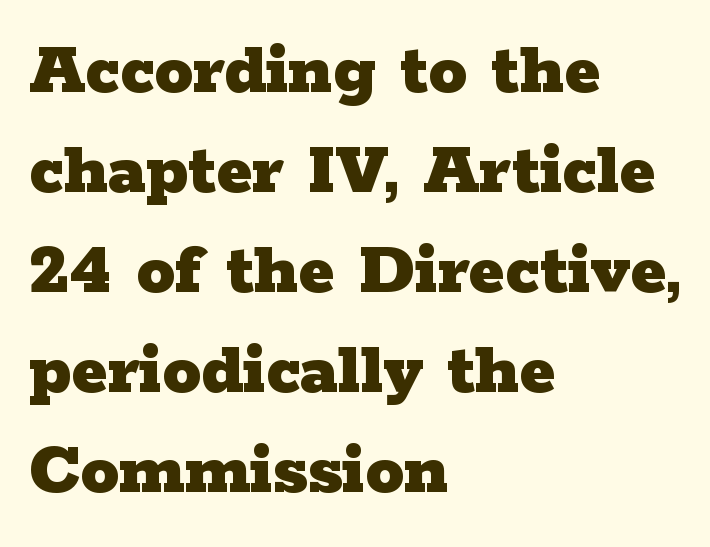
Q: Is the text bold? A: Yes.
Q: Is the text italic (slanted)? A: No, it is upright.
Q: Is the typeface a serif or a sans-serif typeface? A: Serif.
Q: Is the text underlined? A: No.
Q: How is the paragraph aligned? A: Left-aligned.
Q: Is the spacing between letters normal or unusually wide? A: Normal.
Q: Is the spacing between lines tight, normal or loose? A: Normal.
Q: Width (condensed, normal, or wide)? A: Wide.
Q: Stroke contrast? A: Low.
Q: x-height? A: Medium.
Q: Monospaced? A: No.
